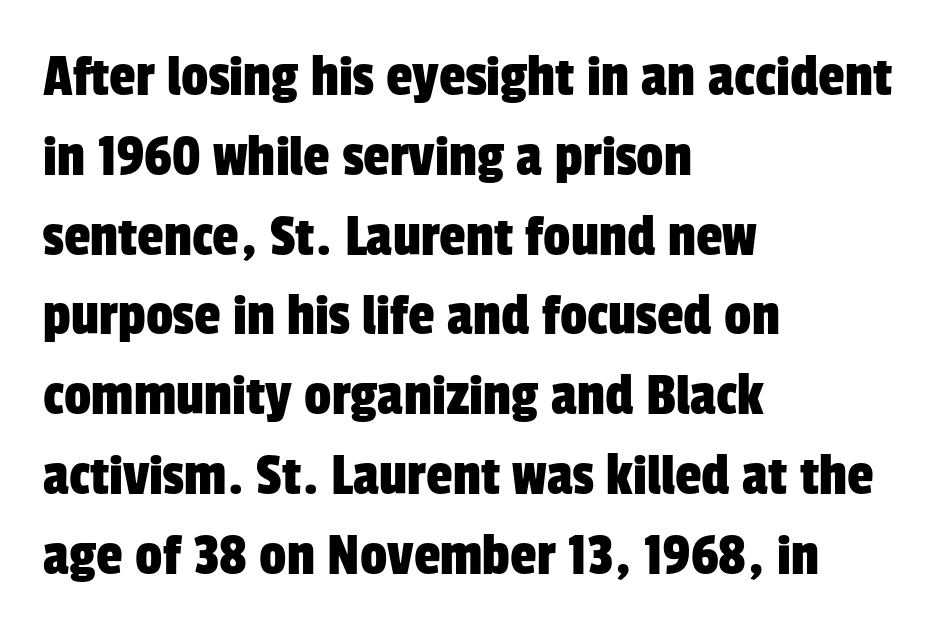
Q: Is the typeface a serif or a sans-serif typeface? A: Sans-serif.
Q: Is the text underlined? A: No.
Q: How is the paragraph aligned? A: Left-aligned.
Q: Is the spacing between letters normal or unusually wide? A: Normal.
Q: Is the spacing between lines tight, normal or loose? A: Normal.
Q: Width (condensed, normal, or wide)? A: Condensed.
Q: Stroke contrast? A: Low.
Q: x-height? A: Medium.
Q: Monospaced? A: No.
